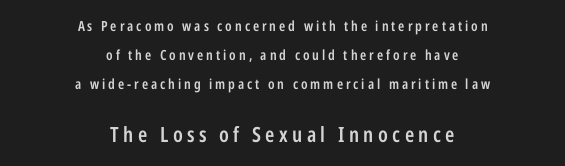
The image shows 21 px text type, upright; set centered, loose line spacing (2.06x), unusually wide letter spacing (+0.21 em), not underlined; the second (bottom) block is 1.5x larger.
